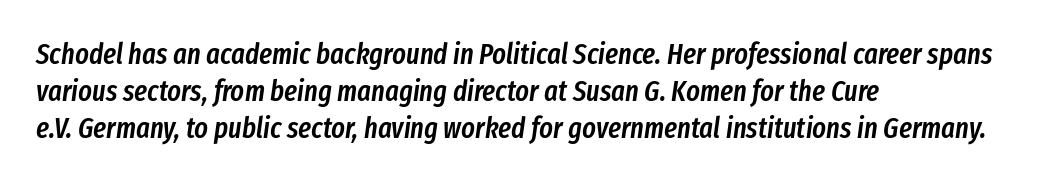
The image shows 29 px semibold, condensed type, italic (leaning right); set left-aligned, normal line spacing (1.28x), normal letter spacing, not underlined; low stroke contrast and a medium x-height.
